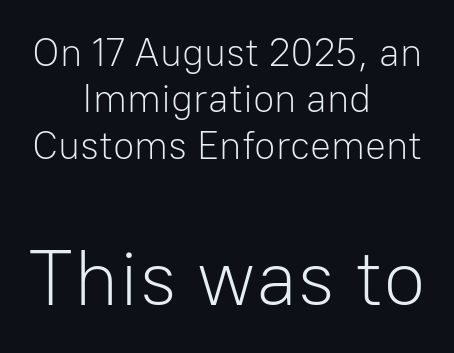
The more generous point size was reserved for the lower chunk. The lines in this sample share a center point and differ in where they start and stop. The line texture is even and compact thanks to regular tracking. The rendering uses natural spacing where letterforms have individual widths. The letters stand straight up with perfectly vertical stems. No extra ink here — the face is not bold.
